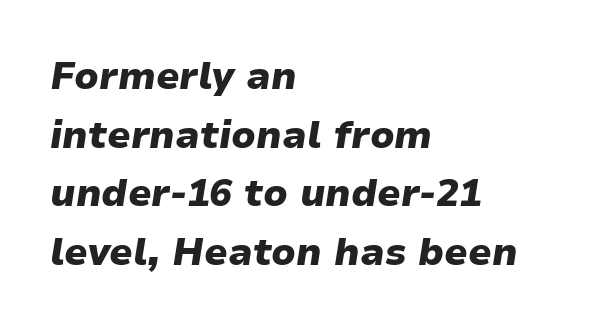
Q: Is the text bold? A: Yes.
Q: Is the text italic (slanted)? A: Yes, it leans right by about 9 degrees.
Q: Is the text underlined? A: No.
Q: How is the paragraph aligned? A: Left-aligned.
Q: Is the spacing between letters normal or unusually wide? A: Normal.
Q: Is the spacing between lines tight, normal or loose? A: Normal.
Q: Width (condensed, normal, or wide)? A: Normal.
Q: Stroke contrast? A: Low.
Q: x-height? A: Medium.
Q: Monospaced? A: No.
